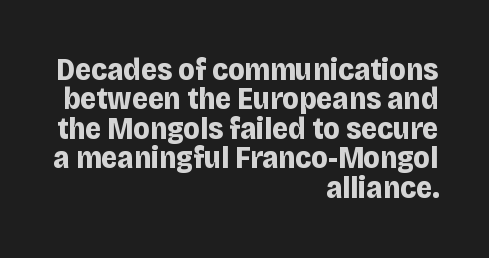
The image shows 31 px bold sans-serif type, upright; set right-aligned, tight line spacing (0.95x), normal letter spacing, not underlined; low stroke contrast and a large x-height.
